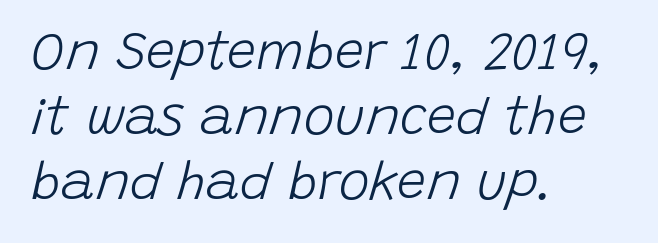
The image shows 52 px light type, italic (leaning right); set left-aligned, normal line spacing (1.25x), normal letter spacing, not underlined; low stroke contrast and a large x-height.
